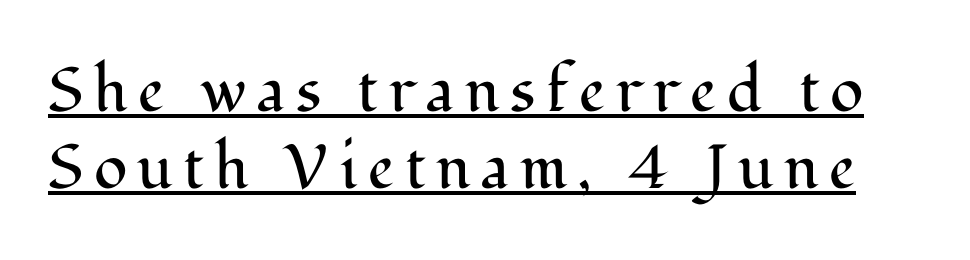
The image shows 62 px regular-weight serif type, upright; set line spacing 1.24x, underlined; medium stroke contrast and a medium x-height.
